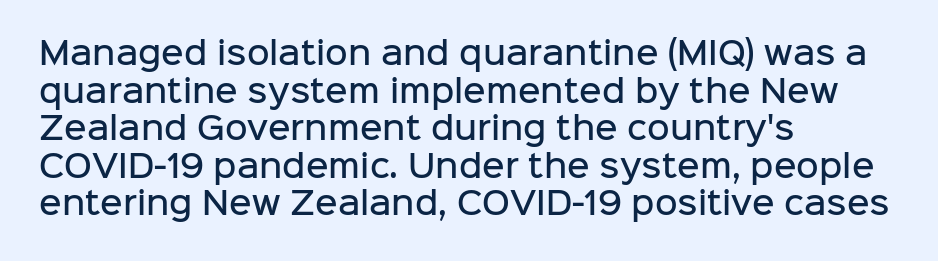
The image shows 31 px semibold sans-serif type, upright; set left-aligned, line spacing 1.21x, normal letter spacing, not underlined; low stroke contrast and a medium x-height.
